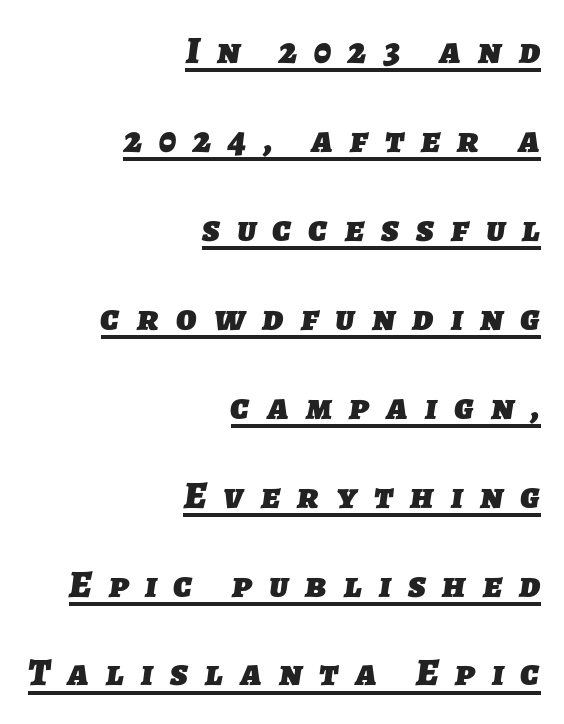
Underline: present. The vertical gap from one line to the next is large. The characters display no serif detailing; their extremities are plain. The lines in this sample share a right terminus and differ only in where they begin. Students, note that the glyphs here are deliberately spaced far apart.
